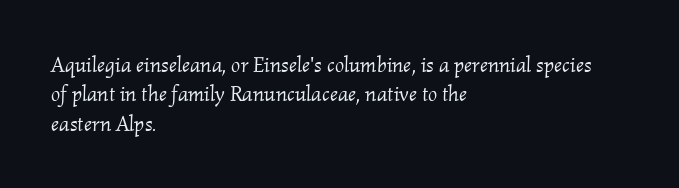
{"italic": "yes", "lean": "right", "slant_degrees": 2, "bold": "no", "underline": "no", "align": "left", "line_spacing": "normal", "line_spacing_ratio": 1.33, "letter_spacing": "normal", "letter_spacing_em": 0.0, "glyph_px": 22}
